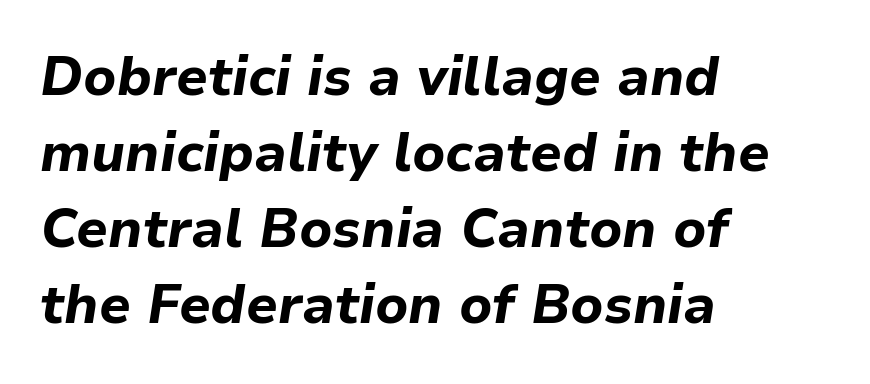
The image shows 54 px bold type, italic (leaning right); set left-aligned, normal line spacing (1.41x), normal letter spacing, not underlined; low stroke contrast and a medium x-height.
